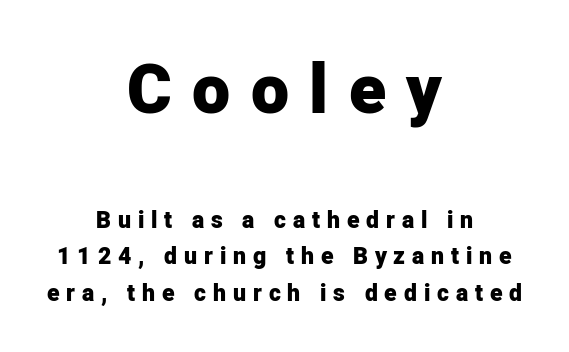
This rendering widens character spacing well past its baseline value. Set as a true bold cut, around the 700 mark. Just letters on the line, the space beneath them empty. In terms of letterform style, serifs are entirely absent.
